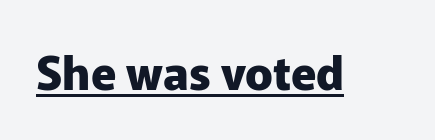
Q: Is the text bold? A: Yes.
Q: Is the text italic (slanted)? A: No, it is upright.
Q: Is the typeface a serif or a sans-serif typeface? A: Sans-serif.
Q: Is the text underlined? A: Yes.
Q: Is the spacing between letters normal or unusually wide? A: Normal.
Q: Width (condensed, normal, or wide)? A: Normal.
Q: Stroke contrast? A: Low.
Q: x-height? A: Medium.
Q: Monospaced? A: No.
